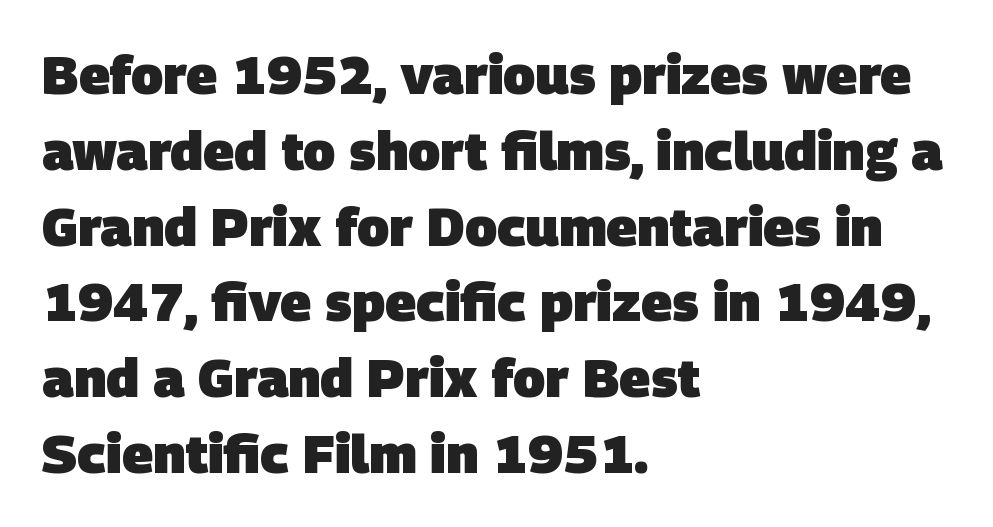
The image shows 53 px heavy sans-serif type; set left-aligned, normal line spacing (1.43x), normal letter spacing, not underlined; low stroke contrast and a large x-height.
